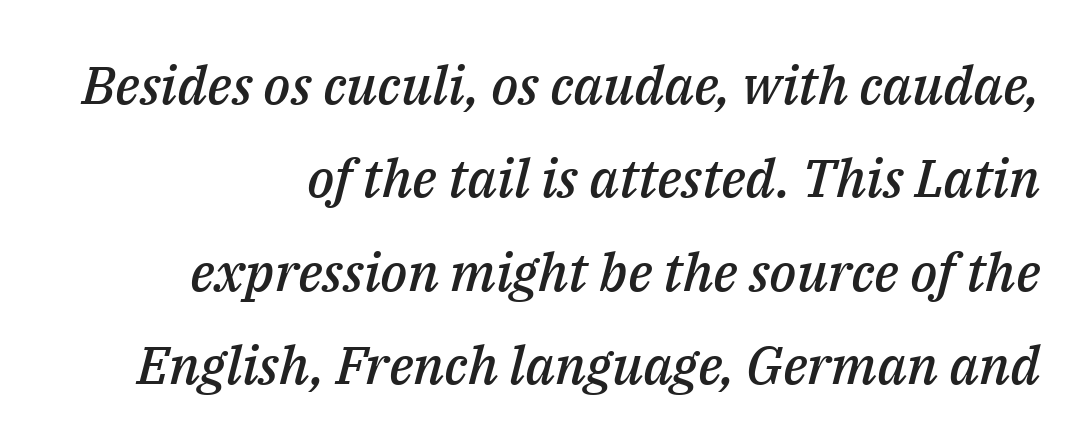
The image shows 53 px semibold type, italic (leaning right); set right-aligned, line spacing 1.76x, normal letter spacing, not underlined; medium stroke contrast and a medium x-height.
